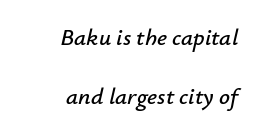
Q: Is the text italic (slanted)? A: Yes, it leans right by about 12 degrees.
Q: Is the text underlined? A: No.
Q: How is the paragraph aligned? A: Right-aligned.
Q: Is the spacing between letters normal or unusually wide? A: Normal.
Q: Is the spacing between lines tight, normal or loose? A: Loose.
